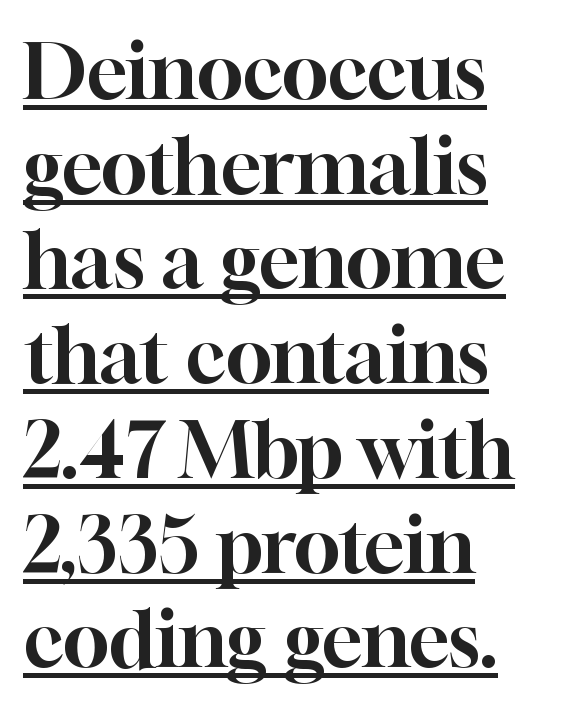
{"serif": "yes", "italic": "no", "width": "normal", "stroke_contrast": "high", "x_height": "medium", "monospaced": "no", "underline": "yes", "align": "left", "line_spacing_ratio": 1.23, "letter_spacing": "normal", "letter_spacing_em": 0.0, "glyph_px": 77}
